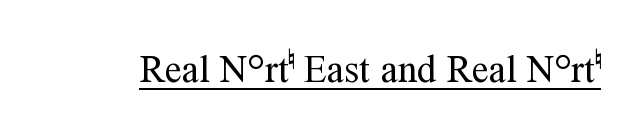
The image shows 38 px regular-weight serif type, upright; set normal letter spacing, underlined; medium stroke contrast and a medium x-height.
